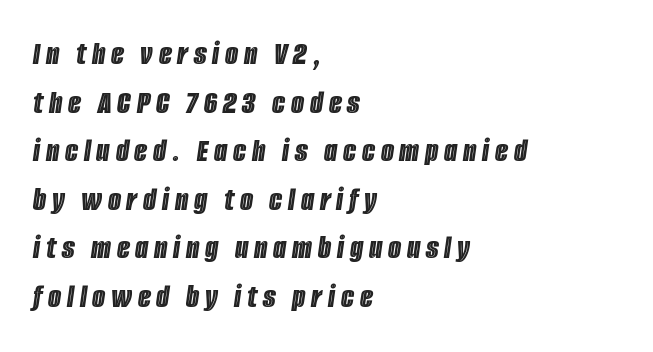
Q: Is the text italic (slanted)? A: Yes, it leans right by about 8 degrees.
Q: Is the text underlined? A: No.
Q: How is the paragraph aligned? A: Left-aligned.
Q: Is the spacing between lines tight, normal or loose? A: Normal.
Q: Width (condensed, normal, or wide)? A: Condensed.
Q: x-height? A: Large.
Q: Monospaced? A: No.
